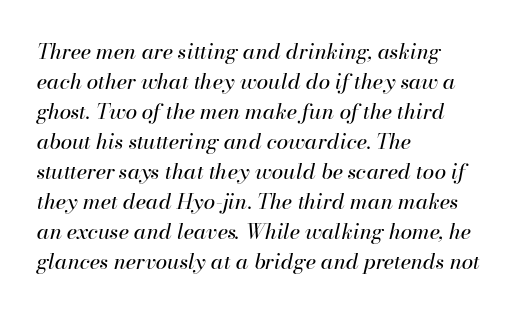
In terms of posture, this sample is oblique. Where is the straight margin? On the left. No extra ink here — the face is not bold. Standard letterfit; no display-style spreading of the glyphs. The passage shown is not underscored anywhere.
